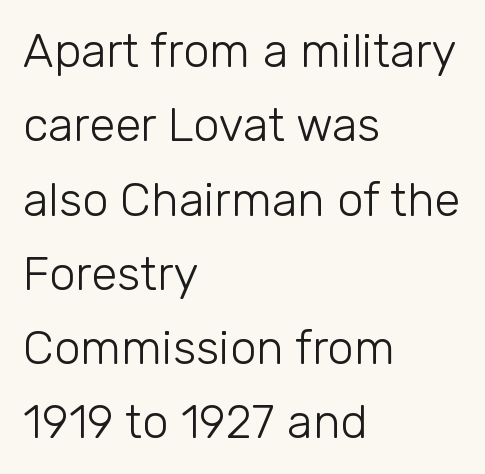
Q: Is the text bold? A: No.
Q: Is the text italic (slanted)? A: No, it is upright.
Q: Is the typeface a serif or a sans-serif typeface? A: Sans-serif.
Q: Is the text underlined? A: No.
Q: How is the paragraph aligned? A: Left-aligned.
Q: Is the spacing between letters normal or unusually wide? A: Normal.
Q: Is the spacing between lines tight, normal or loose? A: Normal.
Q: Width (condensed, normal, or wide)? A: Normal.
Q: Stroke contrast? A: Low.
Q: x-height? A: Medium.
Q: Monospaced? A: No.
